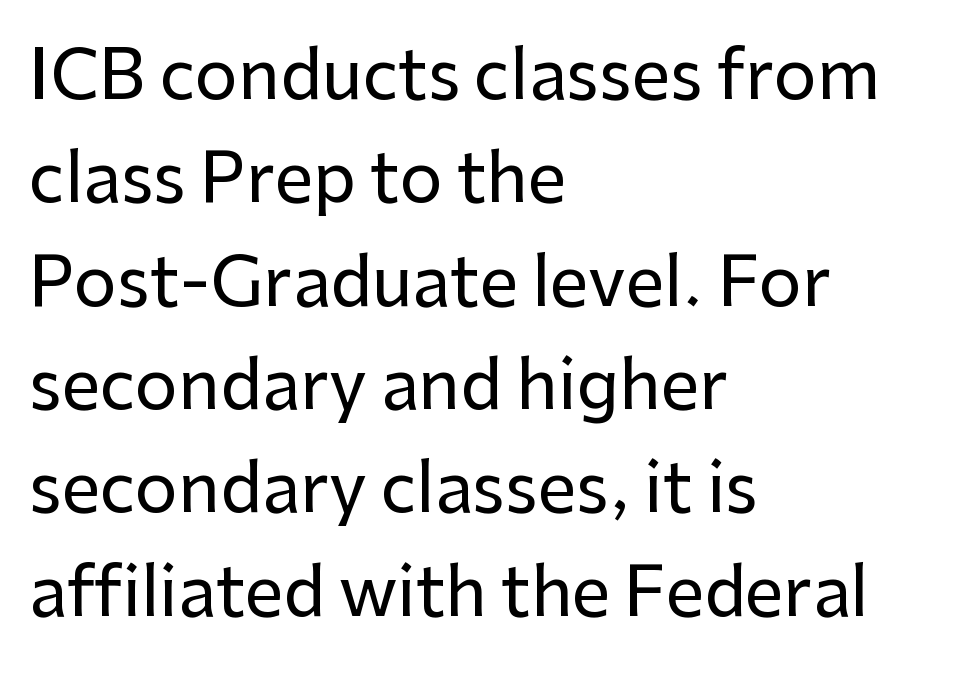
Classification — sans serif. A typesetter would call this leading conventional body-copy spacing. Horizontal alignment here is leftward, the default for most running prose. The passage shown is not underscored anywhere. How are the letters spaced? Ordinarily, with no added tracking.
